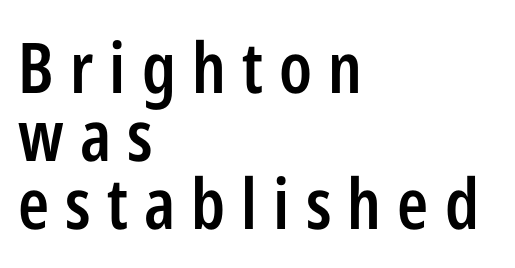
Q: Is the text bold? A: Semi-bold.
Q: Is the text italic (slanted)? A: No, it is upright.
Q: Is the typeface a serif or a sans-serif typeface? A: Sans-serif.
Q: Is the text underlined? A: No.
Q: How is the paragraph aligned? A: Left-aligned.
Q: Is the spacing between letters normal or unusually wide? A: Unusually wide.
Q: Is the spacing between lines tight, normal or loose? A: Tight.
Q: Width (condensed, normal, or wide)? A: Condensed.
Q: Stroke contrast? A: Low.
Q: x-height? A: Medium.
Q: Monospaced? A: No.
